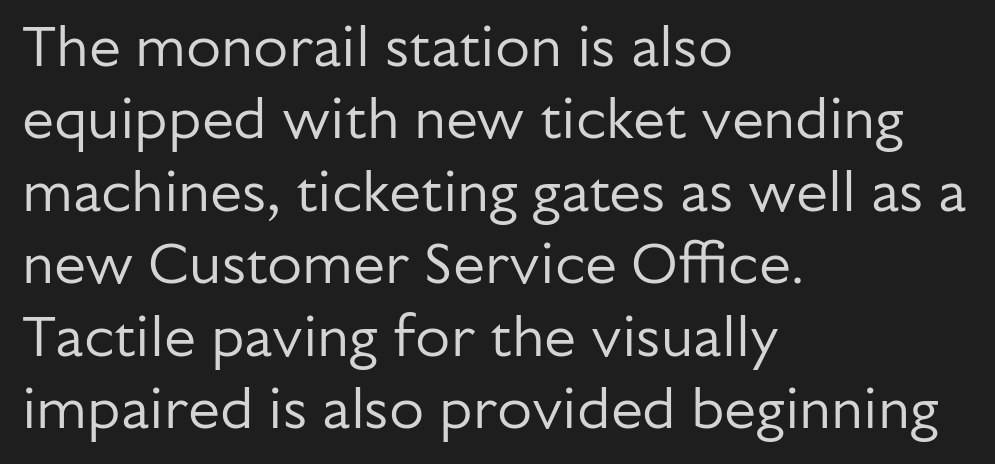
The image shows 57 px regular-weight sans-serif type, upright; set left-aligned, normal line spacing (1.27x), normal letter spacing, not underlined; low stroke contrast and a medium x-height.
